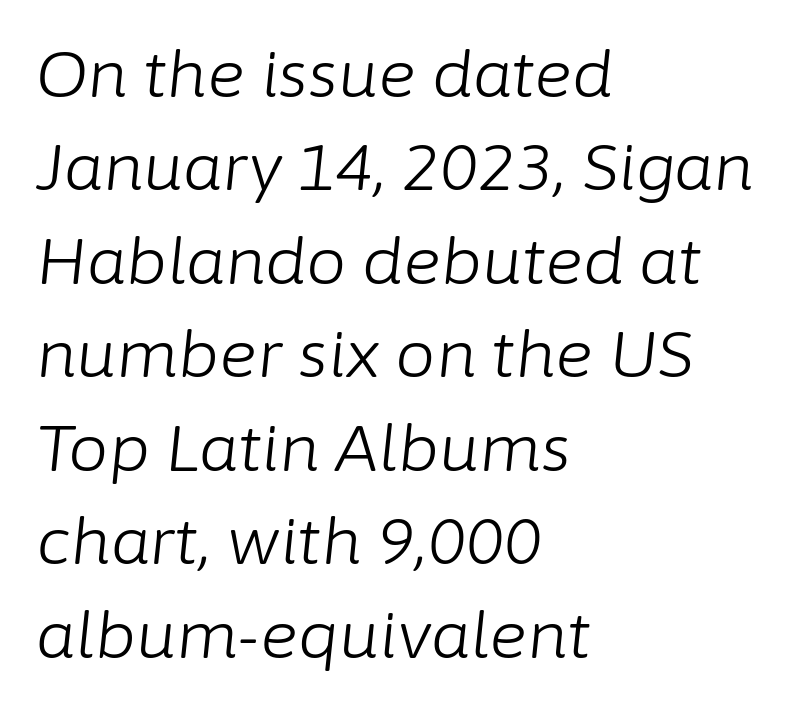
{"italic": "yes", "lean": "right", "slant_degrees": 6, "bold": "no", "weight": "light", "width": "normal", "stroke_contrast": "low", "x_height": "medium", "monospaced": "no", "underline": "no", "align": "left", "line_spacing": "normal", "line_spacing_ratio": 1.46, "letter_spacing": "normal", "letter_spacing_em": 0.0, "glyph_px": 64}
